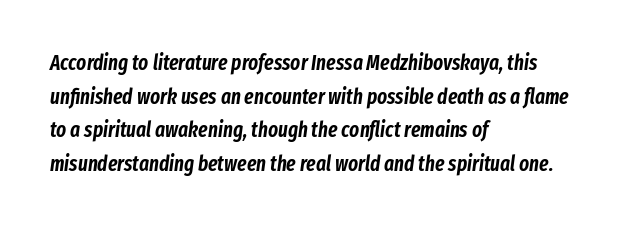
{"italic": "yes", "lean": "right", "slant_degrees": 8, "underline": "no", "align": "left", "line_spacing": "normal", "line_spacing_ratio": 1.6, "letter_spacing": "normal", "letter_spacing_em": 0.0, "glyph_px": 21}
